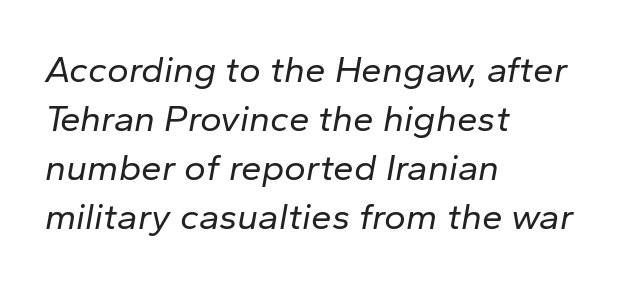
Left-aligned paragraph, ragged on the right. Looking at the ascenders, they clearly lean. Vertical spacing — default. Glance below the letters and you will spot only blank space.
